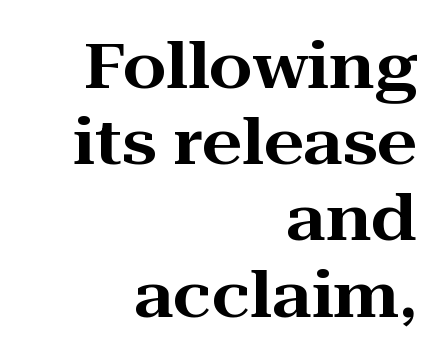
The image shows 63 px wide serif type, upright; set right-aligned, line spacing 1.21x, normal letter spacing, not underlined; high stroke contrast and a medium x-height.
